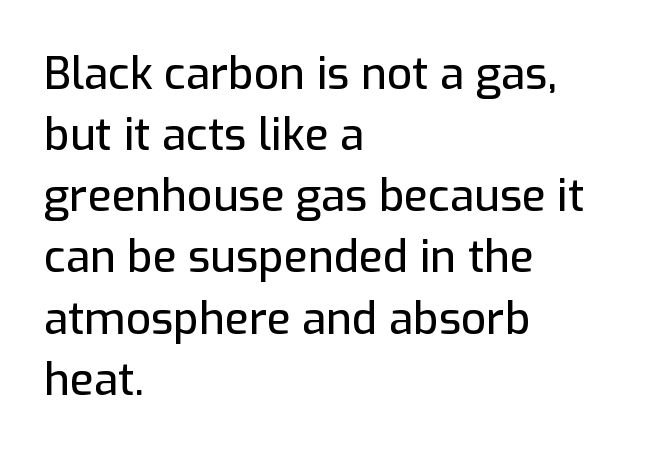
{"serif": "no", "italic": "no", "width": "normal", "stroke_contrast": "low", "x_height": "medium", "monospaced": "no", "underline": "no", "align": "left", "line_spacing": "normal", "line_spacing_ratio": 1.39, "letter_spacing": "normal", "letter_spacing_em": 0.0, "glyph_px": 44}
